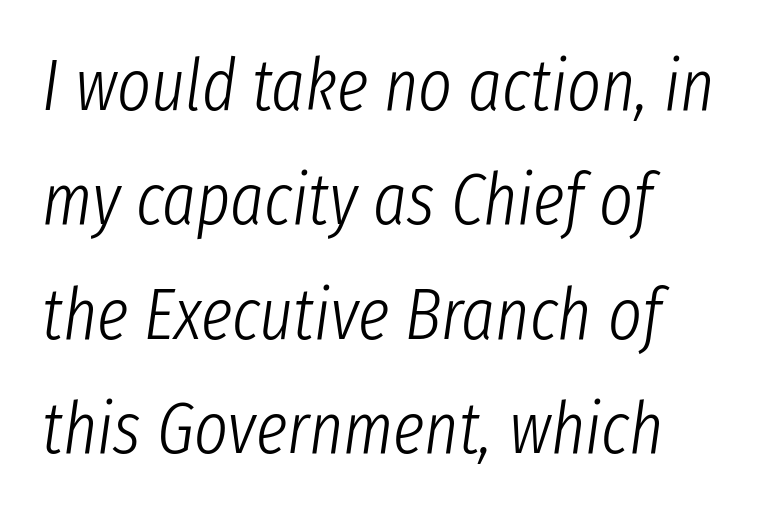
{"italic": "yes", "lean": "right", "slant_degrees": 8, "bold": "no", "weight": "light", "width": "condensed", "stroke_contrast": "low", "x_height": "medium", "monospaced": "no", "underline": "no", "align": "left", "line_spacing": "normal", "line_spacing_ratio": 1.59, "letter_spacing": "normal", "letter_spacing_em": 0.0, "glyph_px": 72}
